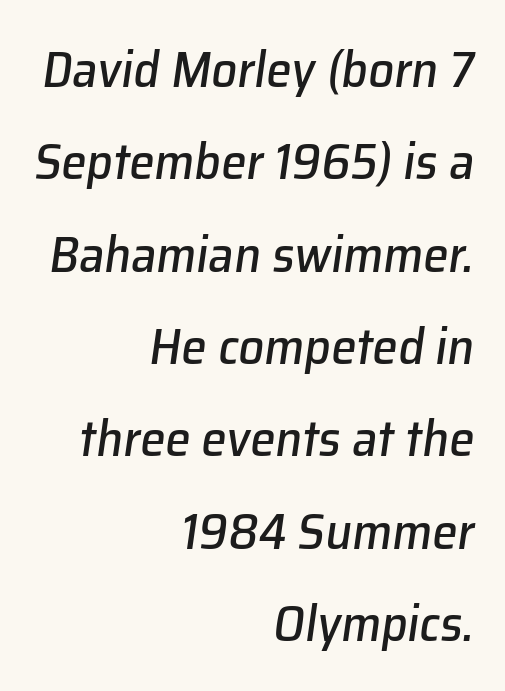
The image shows 51 px text type, italic (leaning right); set right-aligned, line spacing 1.81x, normal letter spacing, not underlined; low stroke contrast and a medium x-height.
